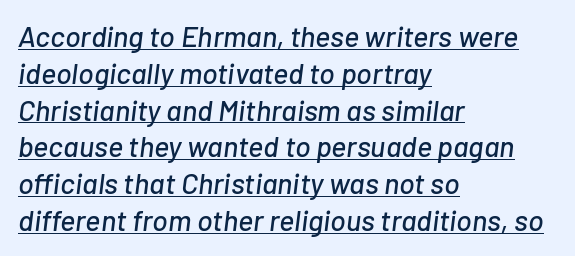
The image shows 29 px text type, italic (leaning right); set left-aligned, normal line spacing (1.27x), normal letter spacing, underlined; low stroke contrast and a medium x-height.
